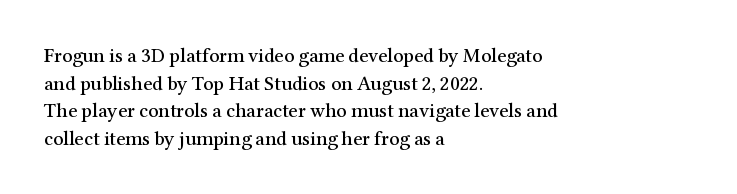
The block of text has a typical density, with ordinary space between rows. The letters stand straight up with perfectly vertical stems. Line starts are locked; line ends wander. Between one letter and the next there's only the usual sliver of space. Type without underlining.
